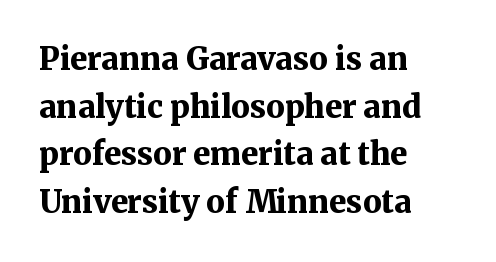
The image shows 31 px bold serif type, upright; set left-aligned, normal line spacing (1.54x), normal letter spacing, not underlined; medium stroke contrast and a medium x-height.
